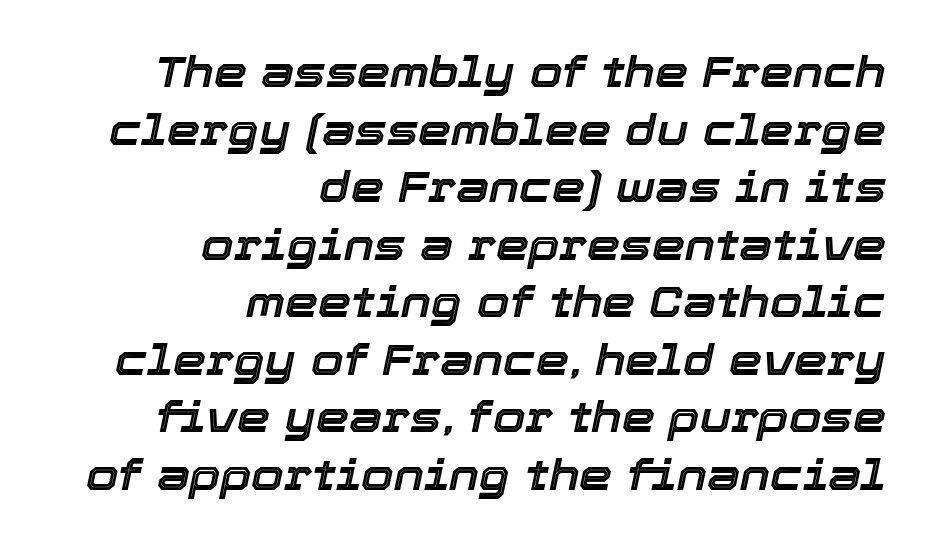
{"italic": "yes", "lean": "right", "slant_degrees": 12, "width": "normal", "x_height": "medium", "monospaced": "no", "underline": "no", "align": "right", "line_spacing": "normal", "line_spacing_ratio": 1.37, "letter_spacing": "normal", "letter_spacing_em": 0.0, "glyph_px": 42}
